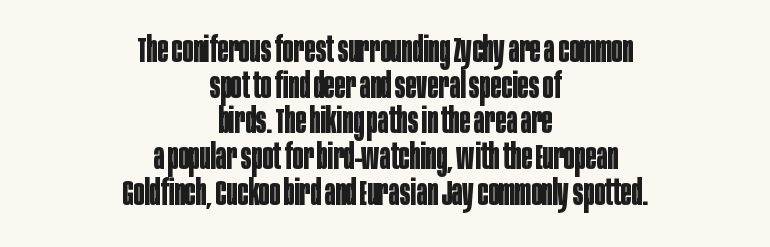
{"serif": "no", "italic": "no", "bold": "yes", "weight": "bold", "width": "condensed", "stroke_contrast": "low", "x_height": "large", "monospaced": "no", "underline": "no", "align": "center", "line_spacing": "tight", "line_spacing_ratio": 0.99, "letter_spacing": "normal", "letter_spacing_em": 0.0, "glyph_px": 36}
